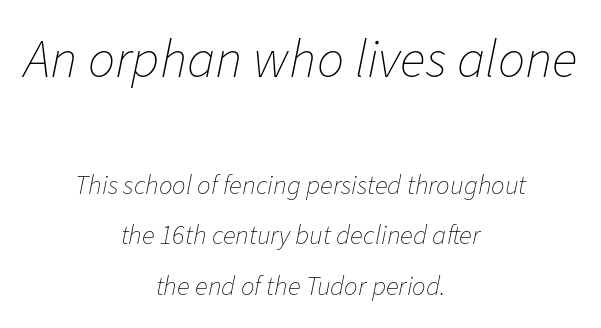
The image shows 54 px thin type, italic (leaning right); set centered, line spacing 1.88x, normal letter spacing, not underlined; the first (top) block is 2.0x larger; low stroke contrast and a medium x-height.
